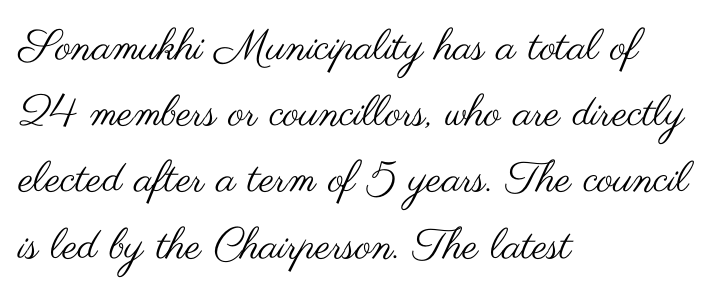
The image shows 43 px regular-weight, wide sans-serif type; set left-aligned, normal line spacing (1.54x), normal letter spacing, not underlined; medium stroke contrast and a small x-height.
